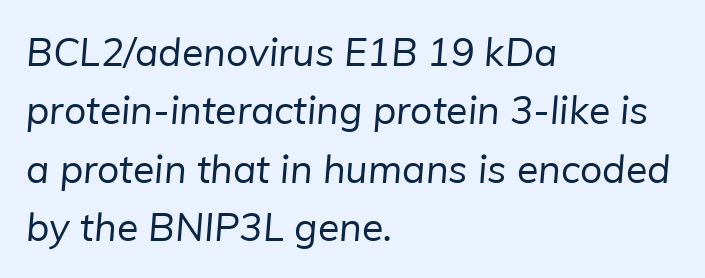
Q: Is the text bold? A: No.
Q: Is the typeface a serif or a sans-serif typeface? A: Sans-serif.
Q: Is the text underlined? A: No.
Q: How is the paragraph aligned? A: Left-aligned.
Q: Is the spacing between letters normal or unusually wide? A: Normal.
Q: Is the spacing between lines tight, normal or loose? A: Normal.
Q: Width (condensed, normal, or wide)? A: Normal.
Q: Stroke contrast? A: Low.
Q: x-height? A: Medium.
Q: Monospaced? A: No.
